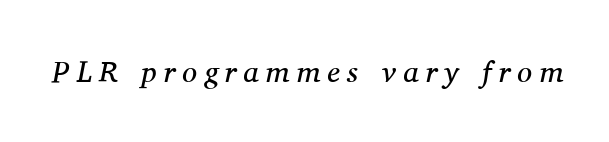
The image shows 30 px regular-weight serif type, italic (leaning right); set unusually wide letter spacing (+0.24 em), not underlined; medium stroke contrast and a medium x-height.
